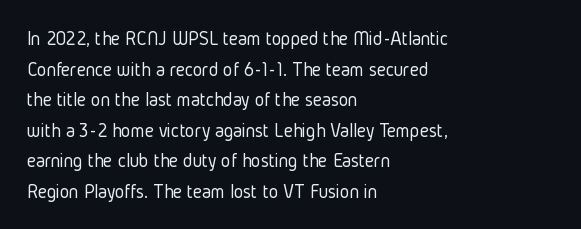
Q: Is the text bold? A: No.
Q: Is the text italic (slanted)? A: No, it is upright.
Q: Is the text underlined? A: No.
Q: How is the paragraph aligned? A: Left-aligned.
Q: Is the spacing between letters normal or unusually wide? A: Normal.
Q: Is the spacing between lines tight, normal or loose? A: Normal.
